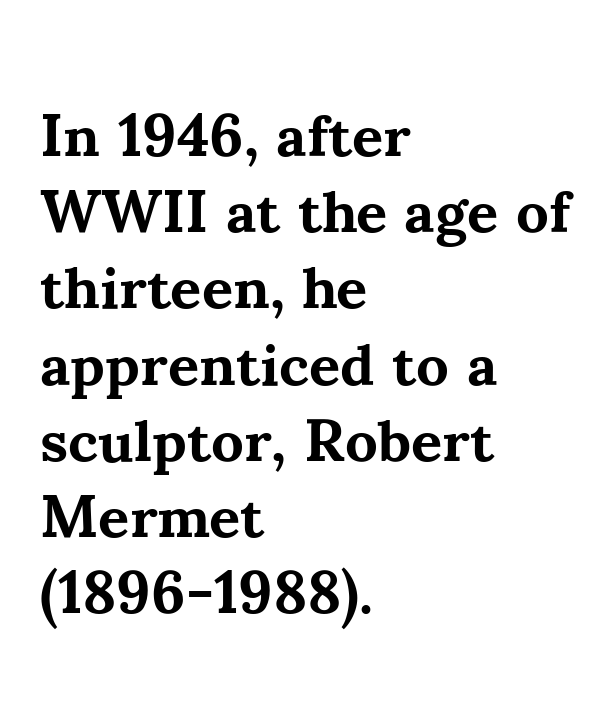
The image shows 60 px bold serif type, upright; set left-aligned, normal line spacing (1.27x), normal letter spacing, not underlined; medium stroke contrast and a small x-height.
